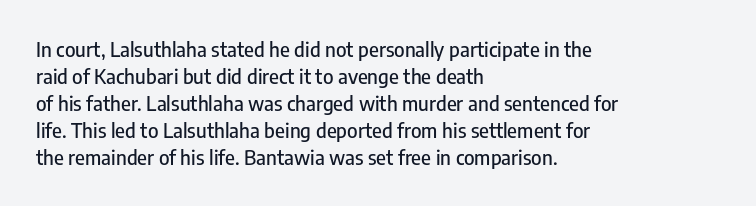
{"italic": "no", "underline": "no", "align": "left", "line_spacing": "normal", "line_spacing_ratio": 1.35, "letter_spacing": "normal", "letter_spacing_em": 0.0, "glyph_px": 20}
